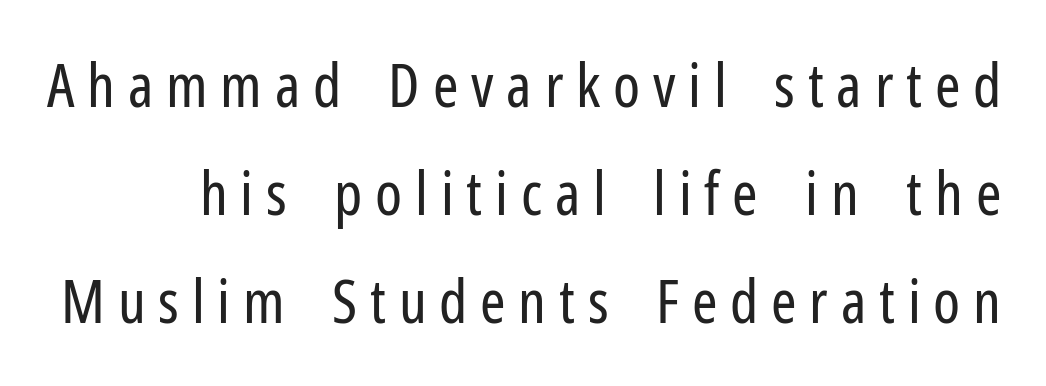
Unlike a traditional serif, this face leaves its strokes unadorned. This rendering features lettering with no underline. Caption: expanded tracking, letters set apart. This sample has the flowing, uneven cadence of proportional lettering. Does the lettering tilt? It doesn't — this is upright.
